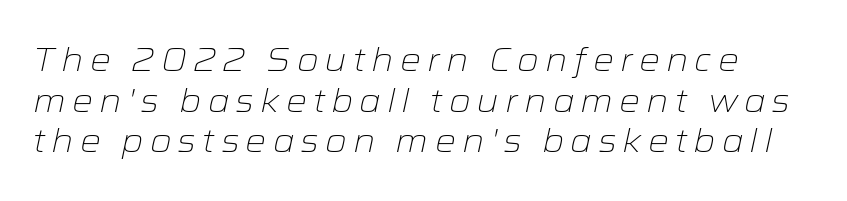
Q: Is the text bold? A: No.
Q: Is the text italic (slanted)? A: Yes, it leans right by about 12 degrees.
Q: Is the text underlined? A: No.
Q: Width (condensed, normal, or wide)? A: Wide.
Q: Stroke contrast? A: Low.
Q: x-height? A: Medium.
Q: Monospaced? A: No.
